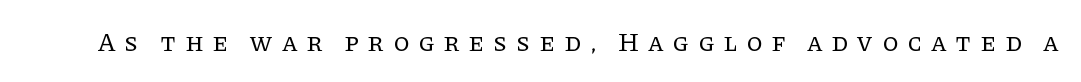
{"italic": "no", "bold": "no", "underline": "no", "letter_spacing": "wide", "letter_spacing_em": 0.34, "glyph_px": 26}
